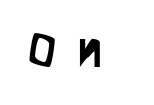
Anything drawn beneath the words? Only blank space. The passage shown is typeset with a sans-serif family. The tracking jumps out immediately: characters are airy and widely separated. These lines were composed using upright roman letters.
